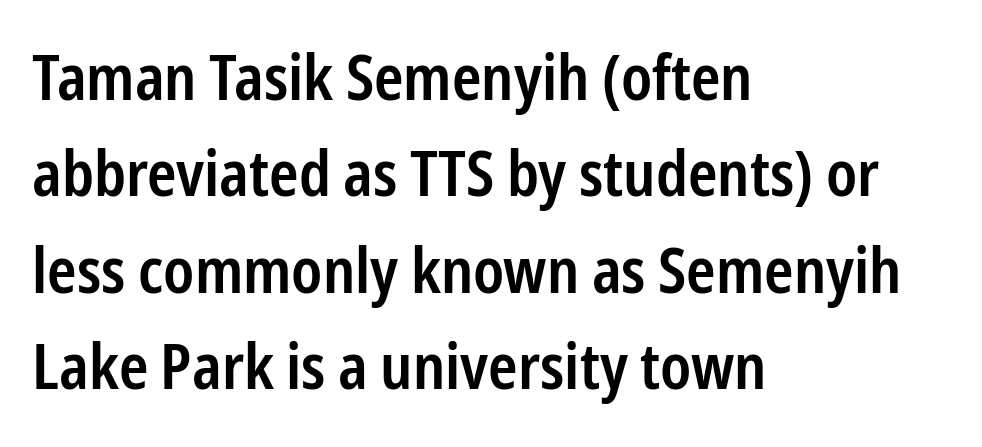
Q: Is the text bold? A: Semi-bold.
Q: Is the text italic (slanted)? A: No, it is upright.
Q: Is the typeface a serif or a sans-serif typeface? A: Sans-serif.
Q: Is the text underlined? A: No.
Q: How is the paragraph aligned? A: Left-aligned.
Q: Is the spacing between letters normal or unusually wide? A: Normal.
Q: Is the spacing between lines tight, normal or loose? A: Normal.
Q: Width (condensed, normal, or wide)? A: Condensed.
Q: Stroke contrast? A: Low.
Q: x-height? A: Medium.
Q: Monospaced? A: No.
